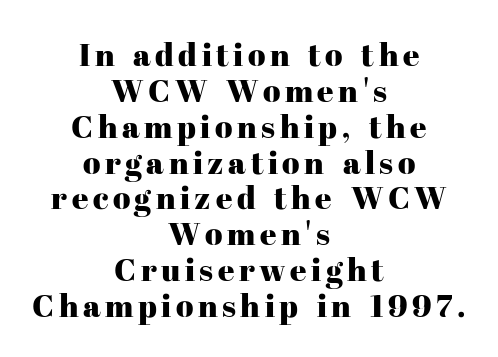
The rendering uses natural spacing where letterforms have individual widths. The words here are not underlined. What kind of face is this? One with serifs. Line spacing here is tight. Neither beginnings nor endings align; midpoints do.
